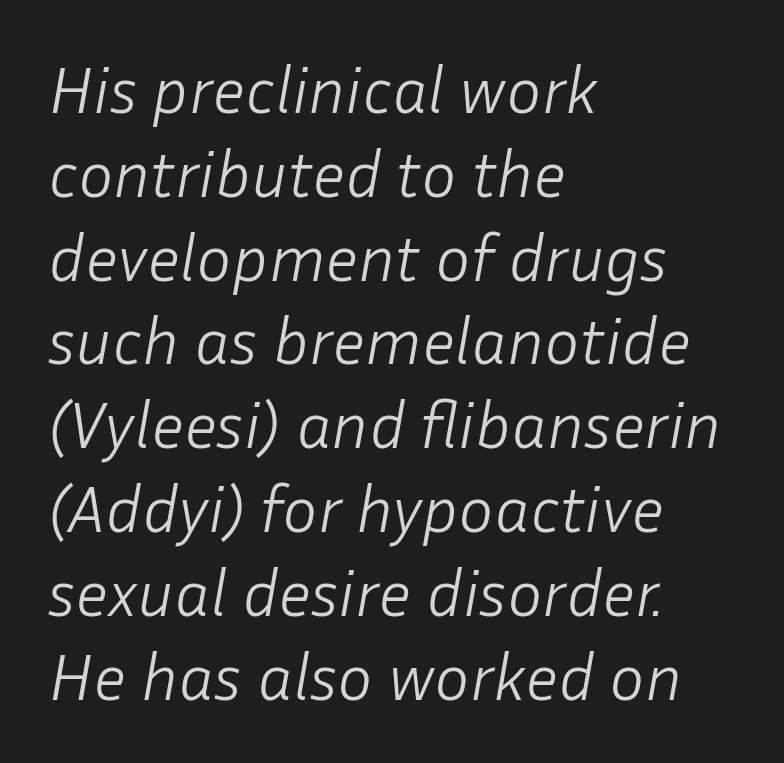
{"italic": "yes", "lean": "right", "slant_degrees": 10, "bold": "no", "weight": "light", "width": "normal", "stroke_contrast": "low", "x_height": "medium", "monospaced": "no", "underline": "no", "align": "left", "line_spacing": "normal", "line_spacing_ratio": 1.27, "letter_spacing": "normal", "letter_spacing_em": 0.0, "glyph_px": 66}
